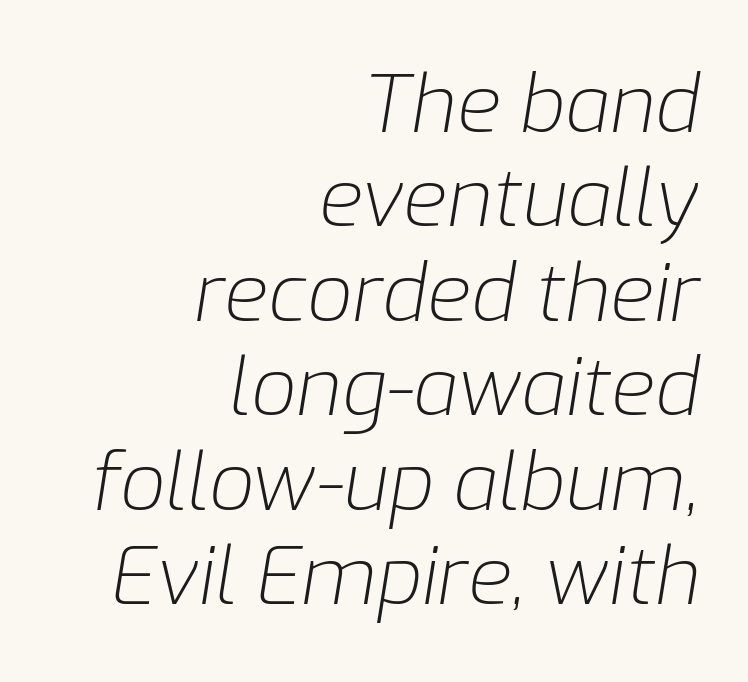
The strokes are not fattened; the text isn't bold. How are the letters spaced? Ordinarily, with no added tracking. These lines are rendered in a variable-pitch font. Layout note: lines flush right. Designer's note — italics engaged.
